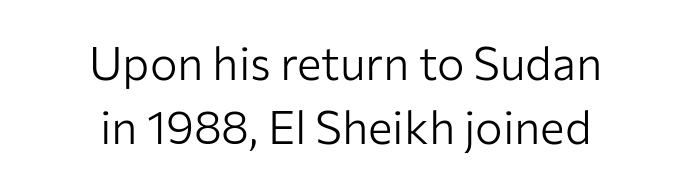
The designer left line spacing at the default. This rendering leaves character spacing at its baseline value. The whitespace from short lines is split evenly between both sides. The font sits on the lighter half of the weight spectrum, regular included.
